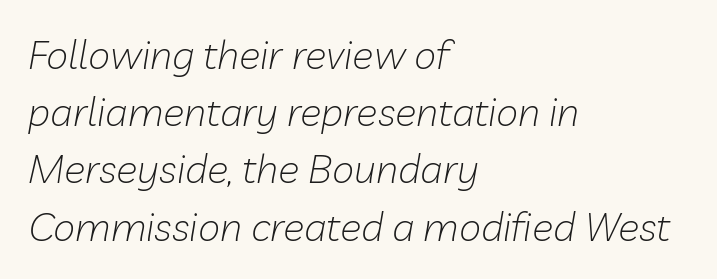
The text carries the slant typical of an italic or oblique font. Short and long lines alike share a common starting point at left. These lines keep a tight, regular rhythm from letter to letter. Think standard paragraph weight, or any step lighter than that.
